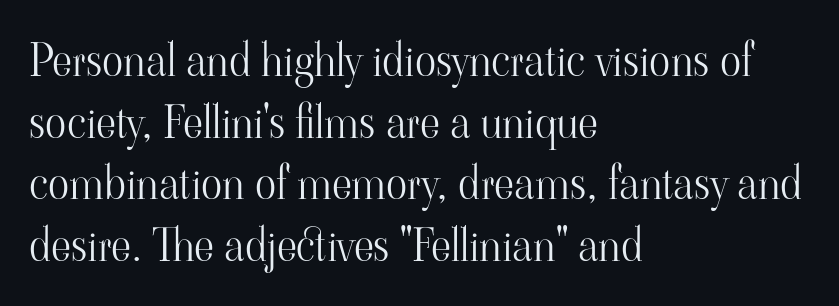
The image shows 44 px light serif type, upright; set left-aligned, normal line spacing (1.4x), normal letter spacing, not underlined; high stroke contrast and a small x-height.
